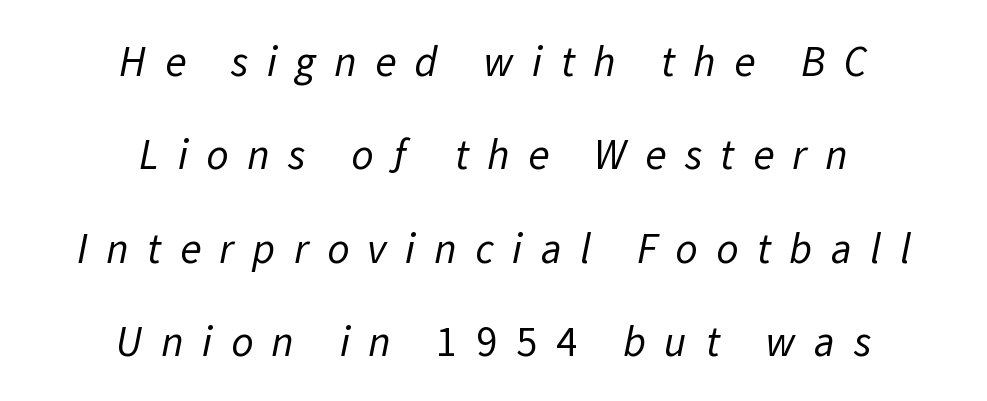
The gap between lines stays unmarked. Rows of type keep a wide berth in the vertical direction. The lines are quadded center. Serifs: no, the terminals of the letterforms are clean. Letters have the restrained weight of plain body copy at most.
